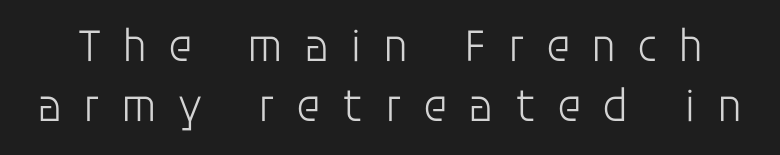
The image shows 47 px light sans-serif type, upright; set normal line spacing (1.28x), unusually wide letter spacing (+0.43 em), not underlined; low stroke contrast and a large x-height.
